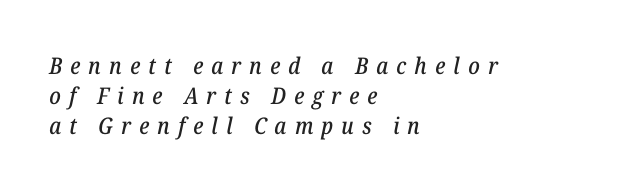
The tracking reads as deliberately expanded to a designer's eye. Line spacing here is normal. One-word summary of the alignment: left. A typesetter would mark this as italic.
